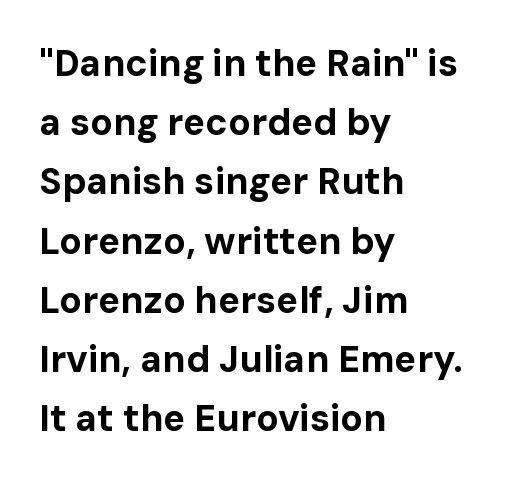
Q: Is the text bold? A: Yes.
Q: Is the text italic (slanted)? A: No, it is upright.
Q: Is the typeface a serif or a sans-serif typeface? A: Sans-serif.
Q: Is the text underlined? A: No.
Q: How is the paragraph aligned? A: Left-aligned.
Q: Is the spacing between letters normal or unusually wide? A: Normal.
Q: Is the spacing between lines tight, normal or loose? A: Normal.
Q: Width (condensed, normal, or wide)? A: Normal.
Q: Stroke contrast? A: Low.
Q: x-height? A: Medium.
Q: Monospaced? A: No.
